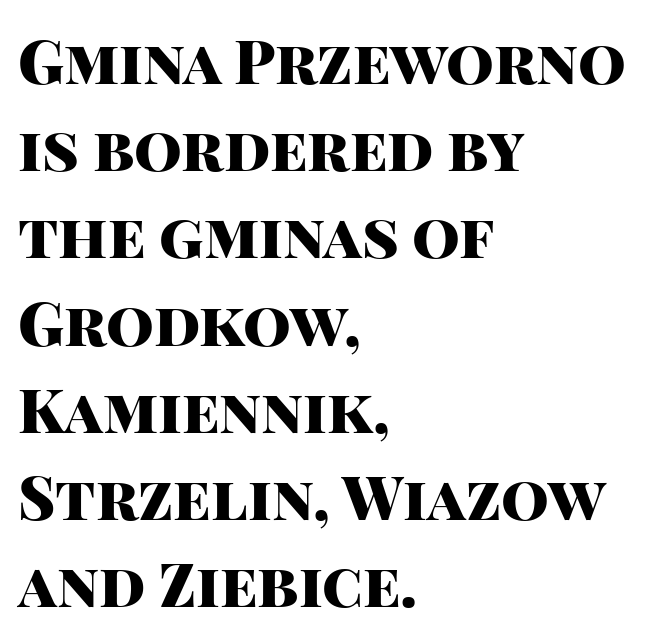
Q: Is the text bold? A: Yes.
Q: Is the text italic (slanted)? A: No, it is upright.
Q: Is the typeface a serif or a sans-serif typeface? A: Sans-serif.
Q: Is the text underlined? A: No.
Q: How is the paragraph aligned? A: Left-aligned.
Q: Is the spacing between letters normal or unusually wide? A: Normal.
Q: Is the spacing between lines tight, normal or loose? A: Normal.
Q: Width (condensed, normal, or wide)? A: Normal.
Q: Stroke contrast? A: High.
Q: x-height? A: Large.
Q: Monospaced? A: No.
